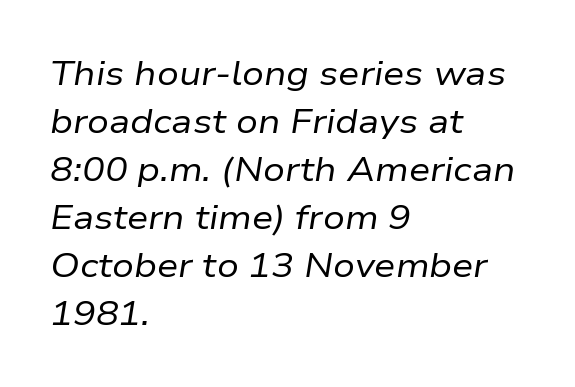
{"italic": "yes", "lean": "right", "slant_degrees": 9, "bold": "no", "weight": "regular", "width": "normal", "stroke_contrast": "low", "x_height": "medium", "monospaced": "no", "underline": "no", "align": "left", "line_spacing": "normal", "line_spacing_ratio": 1.41, "letter_spacing": "normal", "letter_spacing_em": 0.0, "glyph_px": 34}
